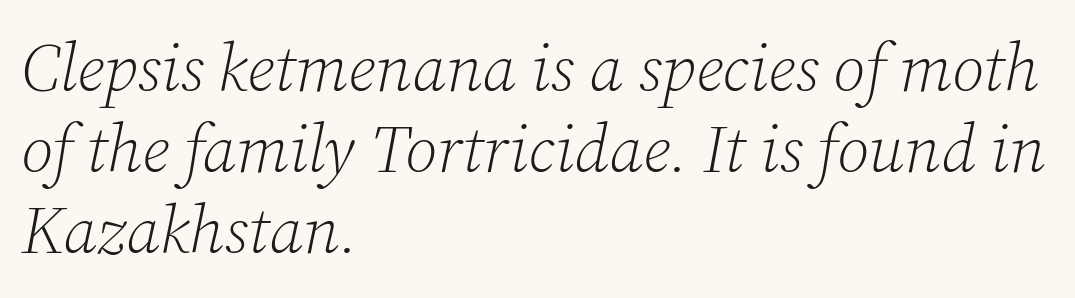
The image shows 67 px light serif type, italic (leaning right); set left-aligned, line spacing 1.21x, normal letter spacing, not underlined; low stroke contrast and a medium x-height.
